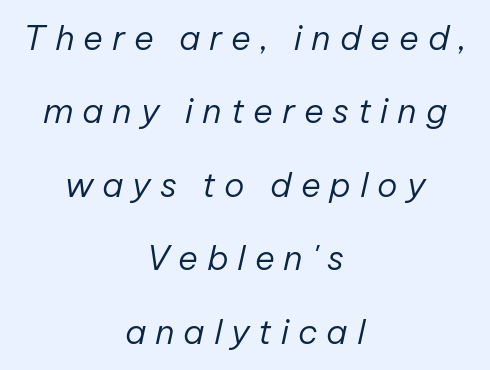
Q: Is the text bold? A: No.
Q: Is the text italic (slanted)? A: Yes, it leans right by about 12 degrees.
Q: Is the text underlined? A: No.
Q: How is the paragraph aligned? A: Centered.
Q: Is the spacing between letters normal or unusually wide? A: Unusually wide.
Q: Is the spacing between lines tight, normal or loose? A: Loose.
Q: Width (condensed, normal, or wide)? A: Normal.
Q: Stroke contrast? A: Low.
Q: x-height? A: Medium.
Q: Monospaced? A: No.
